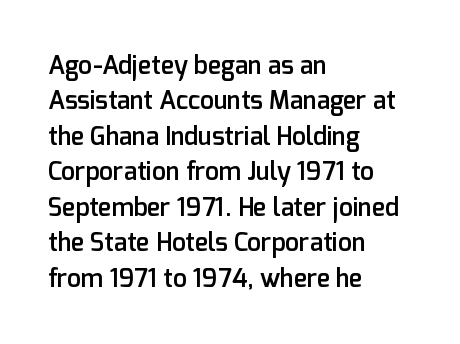
Q: Is the text bold? A: Semi-bold.
Q: Is the text italic (slanted)? A: No, it is upright.
Q: Is the text underlined? A: No.
Q: How is the paragraph aligned? A: Left-aligned.
Q: Is the spacing between letters normal or unusually wide? A: Normal.
Q: Is the spacing between lines tight, normal or loose? A: Normal.
